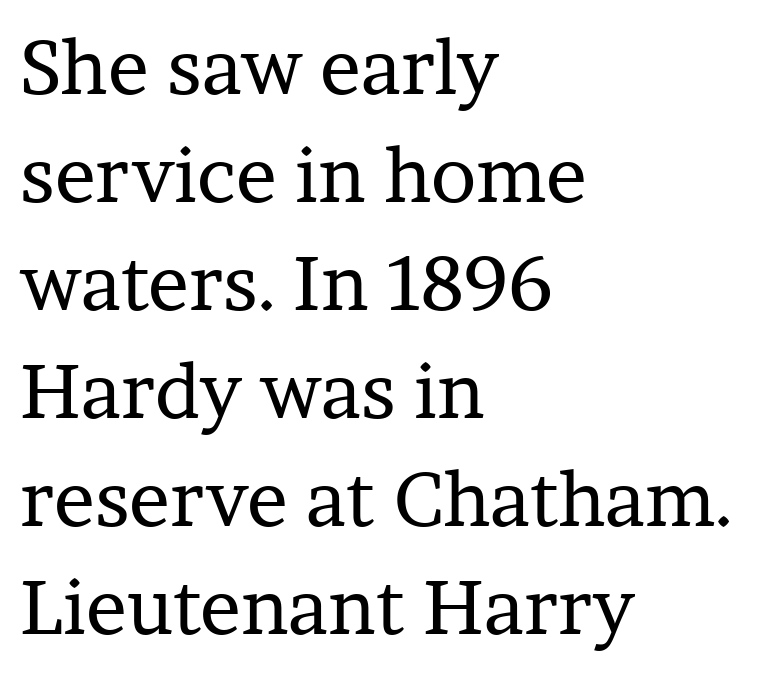
Q: Is the text bold? A: No.
Q: Is the text italic (slanted)? A: No, it is upright.
Q: Is the typeface a serif or a sans-serif typeface? A: Serif.
Q: Is the text underlined? A: No.
Q: How is the paragraph aligned? A: Left-aligned.
Q: Is the spacing between letters normal or unusually wide? A: Normal.
Q: Is the spacing between lines tight, normal or loose? A: Normal.
Q: Width (condensed, normal, or wide)? A: Normal.
Q: Stroke contrast? A: Low.
Q: x-height? A: Medium.
Q: Monospaced? A: No.
